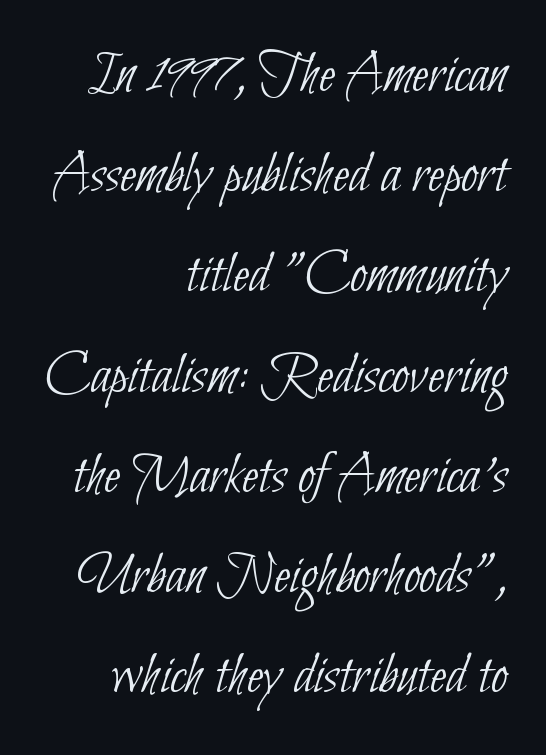
{"serif": "no", "bold": "no", "weight": "thin", "width": "condensed", "stroke_contrast": "low", "x_height": "small", "monospaced": "no", "underline": "no", "align": "right", "line_spacing": "normal", "line_spacing_ratio": 1.67, "letter_spacing": "normal", "letter_spacing_em": 0.0, "glyph_px": 60}
